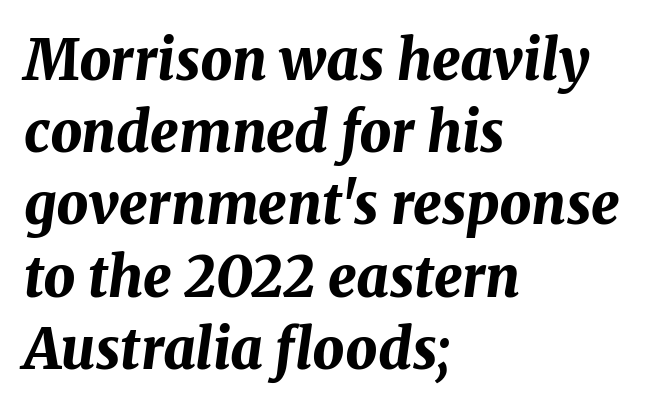
The image shows 56 px bold type, italic (leaning right); set left-aligned, normal line spacing (1.29x), normal letter spacing, not underlined; medium stroke contrast and a medium x-height.
